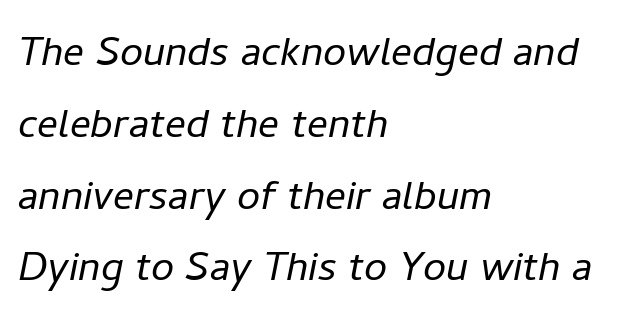
The image shows 52 px light type, italic (leaning right); set left-aligned, normal line spacing (1.38x), normal letter spacing, not underlined; low stroke contrast and a medium x-height.
